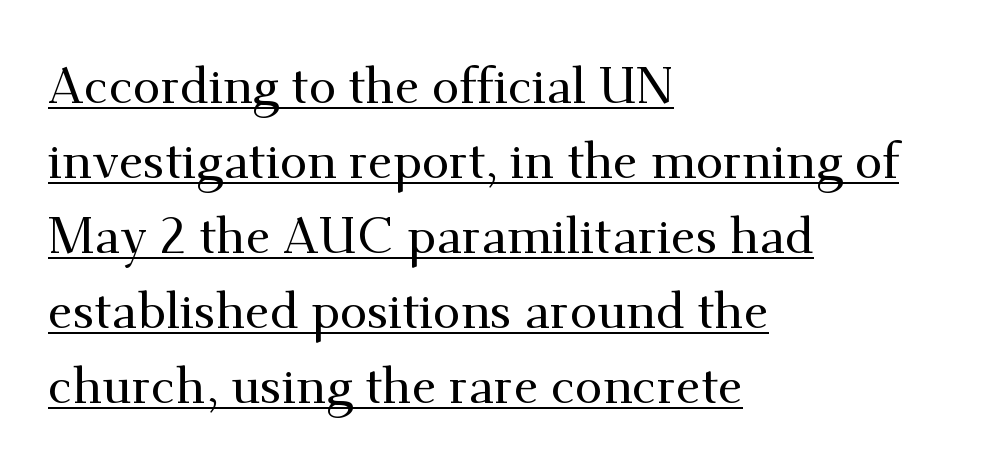
A roman cut, with each character standing at attention. Nobody touched the tracking dial on this one. Unlike a clean sans, this face finishes its strokes with serifs. Typeset ragged right — the left edge is the straight one. Has an underline been added? It has. What's the leading like? Ordinary, nothing unusual.
